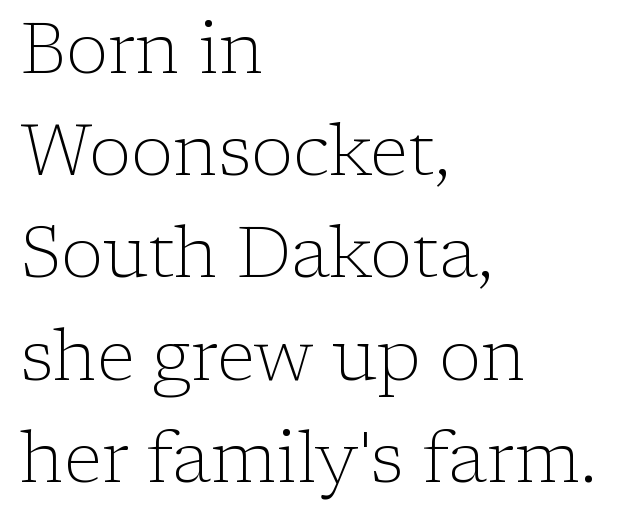
Q: Is the text bold? A: No.
Q: Is the text italic (slanted)? A: No, it is upright.
Q: Is the typeface a serif or a sans-serif typeface? A: Serif.
Q: Is the text underlined? A: No.
Q: How is the paragraph aligned? A: Left-aligned.
Q: Is the spacing between letters normal or unusually wide? A: Normal.
Q: Is the spacing between lines tight, normal or loose? A: Normal.
Q: Width (condensed, normal, or wide)? A: Normal.
Q: Stroke contrast? A: Low.
Q: x-height? A: Medium.
Q: Monospaced? A: No.
